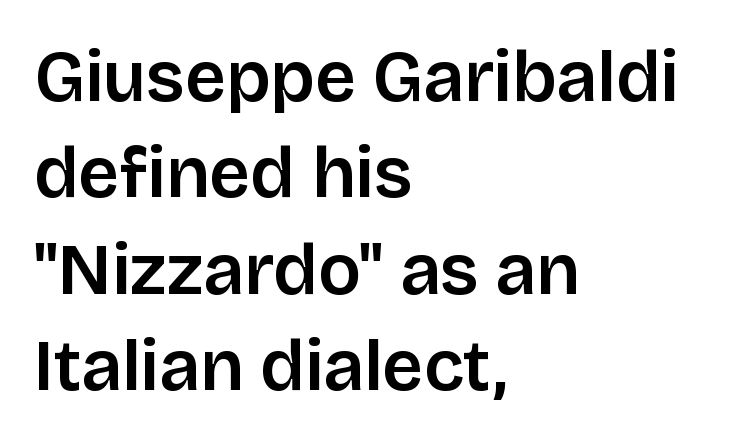
Descenders hang freely into open space. Varying glyph widths throughout — classic text-font behaviour. Leftover space on each line is placed entirely after the last word. When letters stand straight like this, we call the style roman or upright. The glyphs in this specimen are sans serif.
